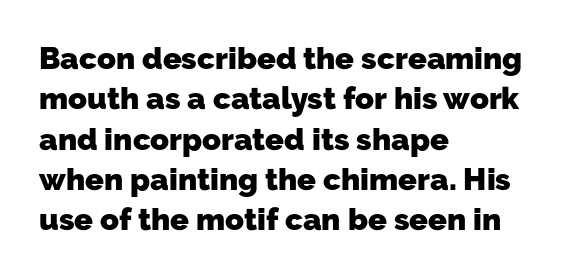
Q: Is the text bold? A: Yes.
Q: Is the typeface a serif or a sans-serif typeface? A: Sans-serif.
Q: Is the text underlined? A: No.
Q: How is the paragraph aligned? A: Left-aligned.
Q: Is the spacing between letters normal or unusually wide? A: Normal.
Q: Is the spacing between lines tight, normal or loose? A: Normal.
Q: Width (condensed, normal, or wide)? A: Normal.
Q: Stroke contrast? A: Low.
Q: x-height? A: Medium.
Q: Monospaced? A: No.
